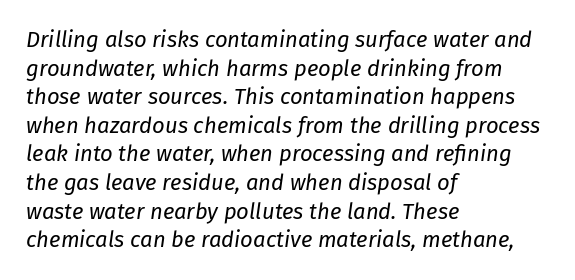
The image shows 22 px text type, italic (leaning right); set left-aligned, normal line spacing (1.3x), normal letter spacing, not underlined.
